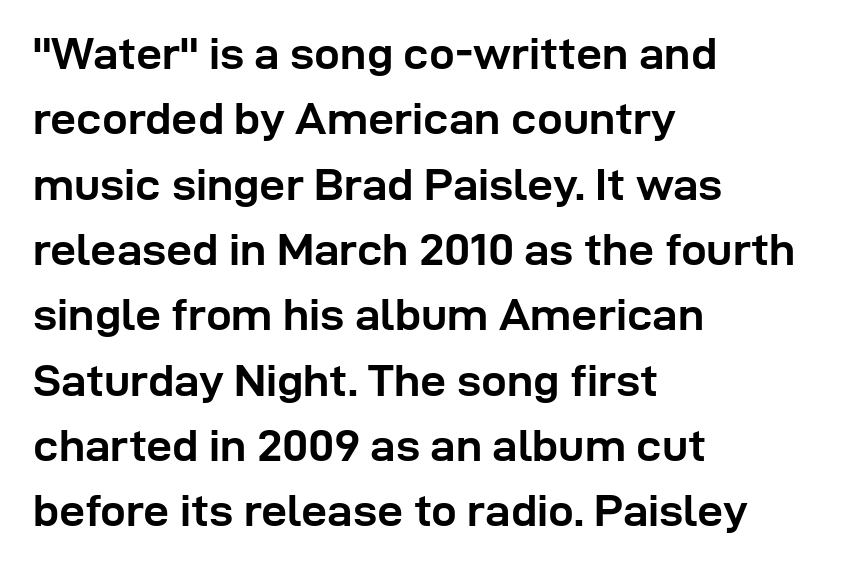
Q: Is the text bold? A: Yes.
Q: Is the text italic (slanted)? A: No, it is upright.
Q: Is the typeface a serif or a sans-serif typeface? A: Sans-serif.
Q: Is the text underlined? A: No.
Q: How is the paragraph aligned? A: Left-aligned.
Q: Is the spacing between letters normal or unusually wide? A: Normal.
Q: Is the spacing between lines tight, normal or loose? A: Normal.
Q: Width (condensed, normal, or wide)? A: Normal.
Q: Stroke contrast? A: Low.
Q: x-height? A: Medium.
Q: Monospaced? A: No.
